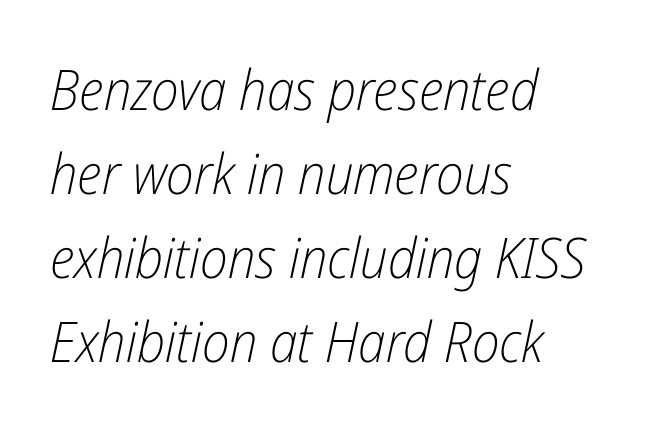
{"italic": "yes", "lean": "right", "slant_degrees": 12, "bold": "no", "weight": "light", "width": "condensed", "stroke_contrast": "low", "x_height": "medium", "monospaced": "no", "underline": "no", "align": "left", "line_spacing": "normal", "line_spacing_ratio": 1.5, "letter_spacing": "normal", "letter_spacing_em": 0.0, "glyph_px": 56}
